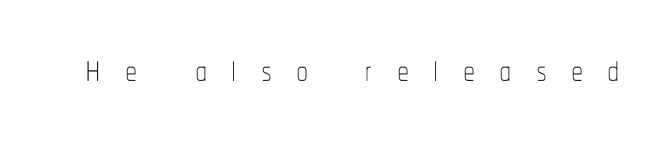
The gaps between neighbouring characters are conspicuously large. Each stroke keeps to a modest, everyday thickness or less. The passage shown is typed in a proportional face where columns would drift. The foot of each line stays bare and open. The typography opts for an upright posture over an oblique one.
